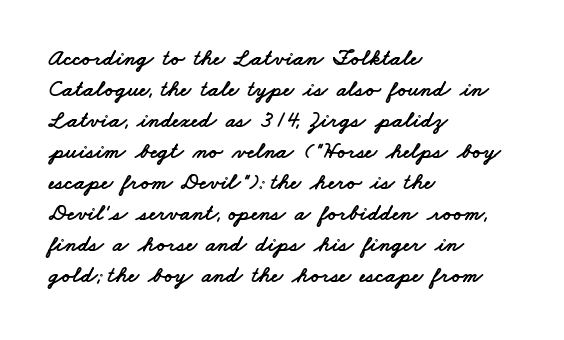
The image shows 23 px text type; set left-aligned, normal line spacing (1.35x), normal letter spacing, not underlined.
